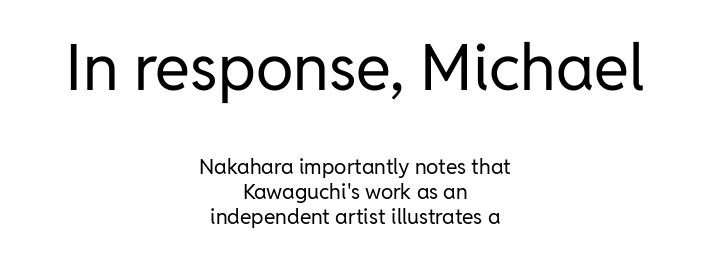
{"serif": "no", "italic": "no", "bold": "no", "weight": "regular", "width": "normal", "stroke_contrast": "low", "x_height": "medium", "monospaced": "no", "underline": "no", "align": "center", "line_spacing_ratio": 1.19, "letter_spacing": "normal", "letter_spacing_em": 0.0, "larger_block": "first", "size_ratio": 3.05, "glyph_px": 64}
